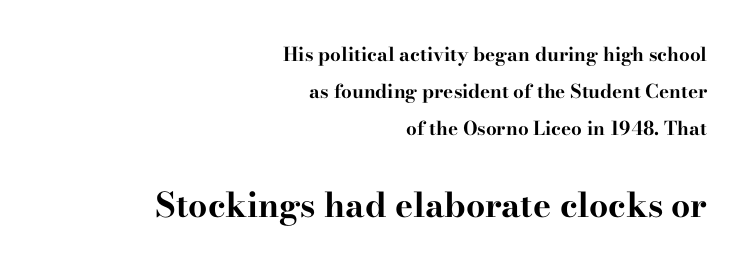
{"serif": "yes", "italic": "no", "bold": "yes", "weight": "bold", "width": "wide", "stroke_contrast": "high", "x_height": "small", "monospaced": "no", "underline": "no", "align": "right", "line_spacing": "loose", "line_spacing_ratio": 1.96, "letter_spacing": "normal", "letter_spacing_em": 0.0, "larger_block": "second", "size_ratio": 1.79, "glyph_px": 34}
